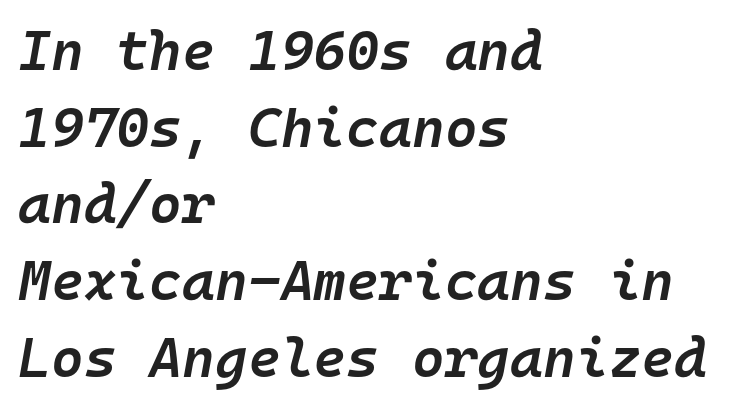
Q: Is the text bold? A: Semi-bold.
Q: Is the text italic (slanted)? A: Yes, it leans right by about 10 degrees.
Q: Is the text underlined? A: No.
Q: How is the paragraph aligned? A: Left-aligned.
Q: Is the spacing between letters normal or unusually wide? A: Normal.
Q: Is the spacing between lines tight, normal or loose? A: Normal.
Q: Width (condensed, normal, or wide)? A: Normal.
Q: Stroke contrast? A: Low.
Q: x-height? A: Medium.
Q: Monospaced? A: Yes.
